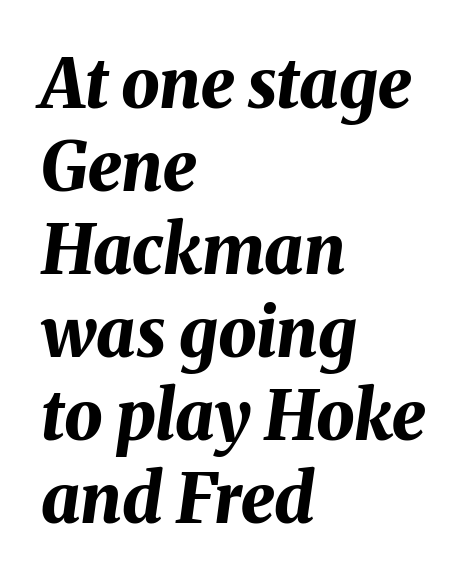
The font's italic variant was chosen for this text. Chunky letters — that's bold for sure. The passage shown is typed in a proportional face where columns would drift. Is the block centered? No — it sits flush against the left margin. Descenders are the only things crossing below the line. Glyph-to-glyph distance matches everyday printed text.
